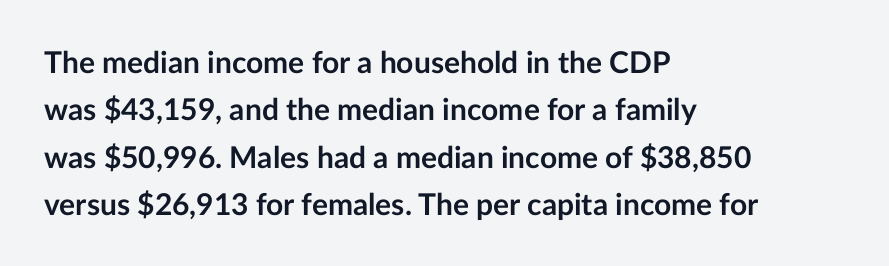
Unlike italic type, these characters show no tilt at all. Beneath every word, the page is bare. Check where the strokes stop: nothing finishes them off — pure sans. Compared with a centered layout, this one pins lines to the left instead. The rendering uses a bold face; every stroke is thick and dark. Spacing between characters is what you'd get straight out of the box.
